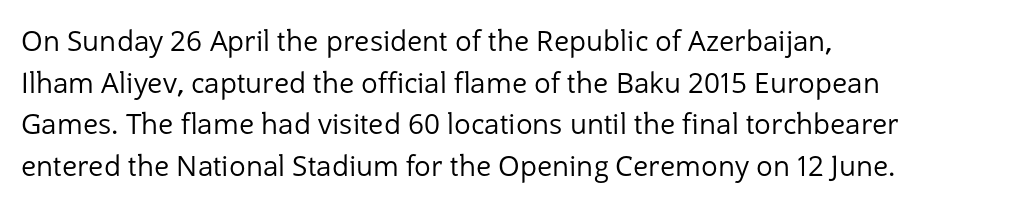
The image shows 28 px regular-weight sans-serif type, upright; set left-aligned, normal line spacing (1.49x), normal letter spacing, not underlined; low stroke contrast and a medium x-height.
